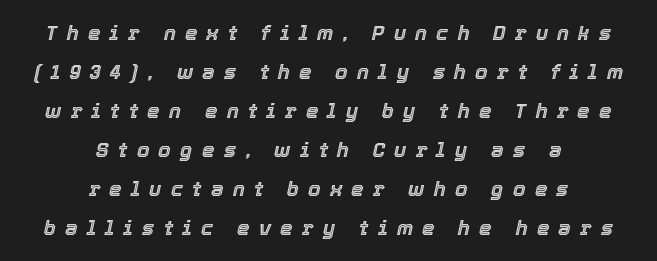
Q: Is the text italic (slanted)? A: Yes, it leans right by about 12 degrees.
Q: Is the text underlined? A: No.
Q: How is the paragraph aligned? A: Centered.
Q: Is the spacing between letters normal or unusually wide? A: Unusually wide.
Q: Is the spacing between lines tight, normal or loose? A: Loose.
